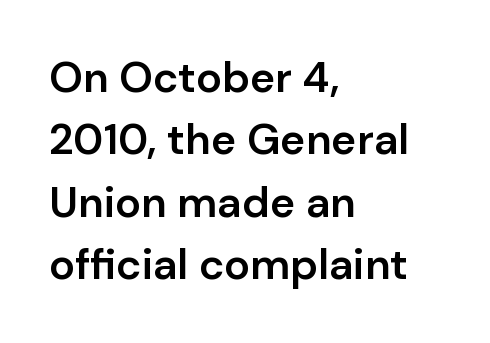
Q: Is the text bold? A: Semi-bold.
Q: Is the text italic (slanted)? A: No, it is upright.
Q: Is the typeface a serif or a sans-serif typeface? A: Sans-serif.
Q: Is the text underlined? A: No.
Q: How is the paragraph aligned? A: Left-aligned.
Q: Is the spacing between letters normal or unusually wide? A: Normal.
Q: Is the spacing between lines tight, normal or loose? A: Normal.
Q: Width (condensed, normal, or wide)? A: Normal.
Q: Stroke contrast? A: Low.
Q: x-height? A: Medium.
Q: Monospaced? A: No.
